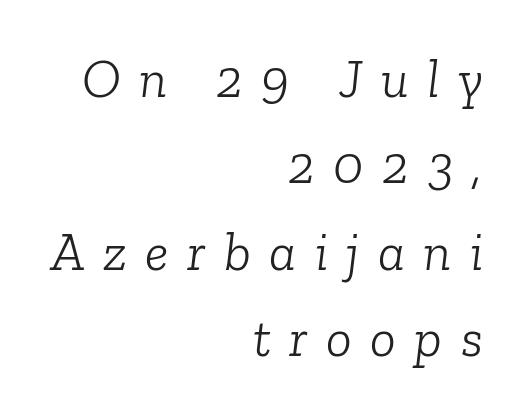
The image shows 54 px light serif type, italic (leaning right); set right-aligned, normal line spacing (1.6x), unusually wide letter spacing (+0.34 em), not underlined; low stroke contrast and a medium x-height.
